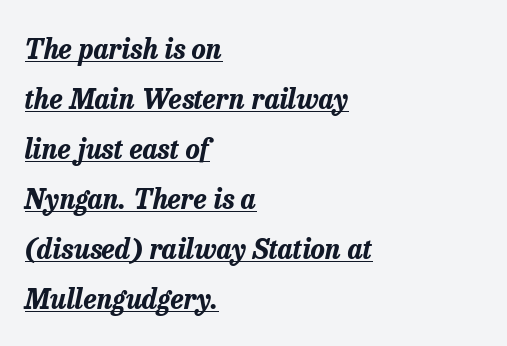
Q: Is the text bold? A: Yes.
Q: Is the text italic (slanted)? A: Yes, it leans right by about 13 degrees.
Q: Is the text underlined? A: Yes.
Q: How is the paragraph aligned? A: Left-aligned.
Q: Is the spacing between letters normal or unusually wide? A: Normal.
